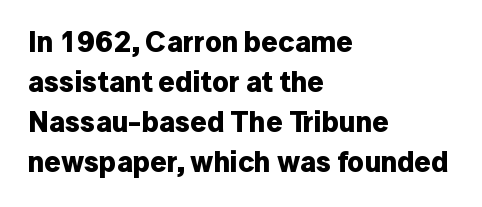
{"serif": "no", "italic": "no", "bold": "yes", "weight": "bold", "width": "normal", "stroke_contrast": "low", "x_height": "medium", "monospaced": "no", "underline": "no", "align": "left", "line_spacing": "normal", "line_spacing_ratio": 1.38, "letter_spacing": "normal", "letter_spacing_em": 0.0, "glyph_px": 29}
